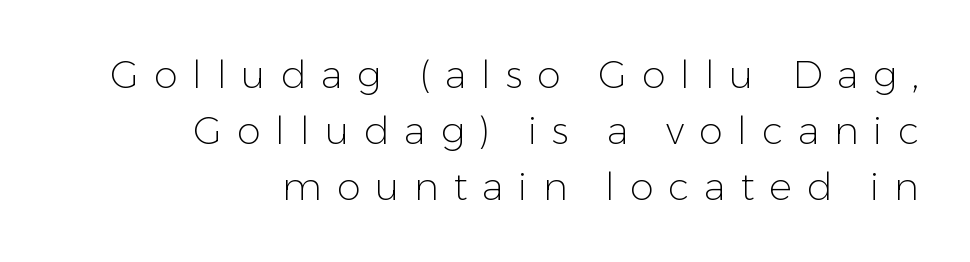
A student would call this right alignment; a typographer would say flush right, rag left. Spacing between characters has been opened up far beyond the box default. The strokes are not fattened; the text isn't bold. Each row of text sits above clean, open space.
